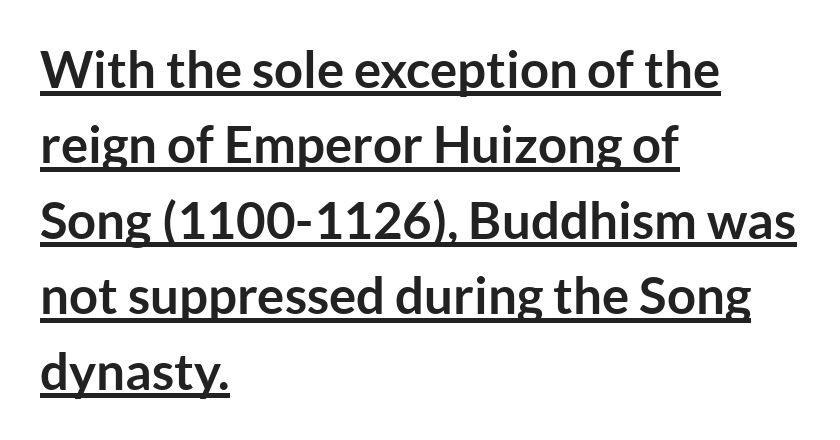
Q: Is the text bold? A: Yes.
Q: Is the text italic (slanted)? A: No, it is upright.
Q: Is the typeface a serif or a sans-serif typeface? A: Sans-serif.
Q: Is the text underlined? A: Yes.
Q: How is the paragraph aligned? A: Left-aligned.
Q: Is the spacing between letters normal or unusually wide? A: Normal.
Q: Is the spacing between lines tight, normal or loose? A: Normal.
Q: Width (condensed, normal, or wide)? A: Normal.
Q: Stroke contrast? A: Low.
Q: x-height? A: Medium.
Q: Monospaced? A: No.
